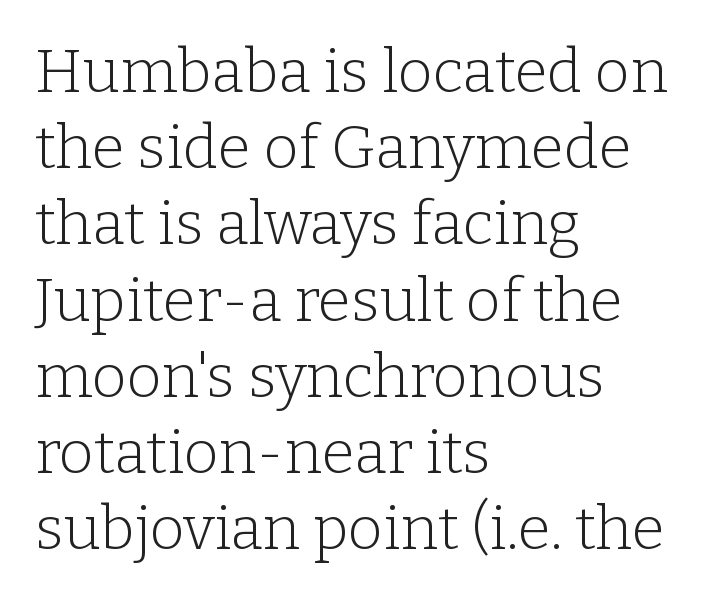
Underline: absent. Weight: regular or lighter. Notice how the stems are strictly vertical — no italics here. The designer went with a serif here, giving each stem small feet. Notice how the passage keeps a crisp vertical edge on the left only.
